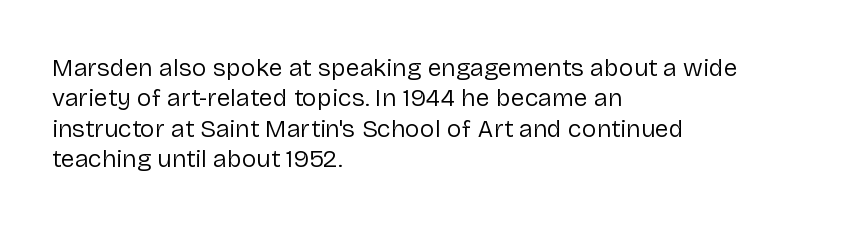
{"italic": "no", "bold": "no", "underline": "no", "align": "left", "line_spacing_ratio": 1.22, "letter_spacing": "normal", "letter_spacing_em": 0.0, "glyph_px": 25}
